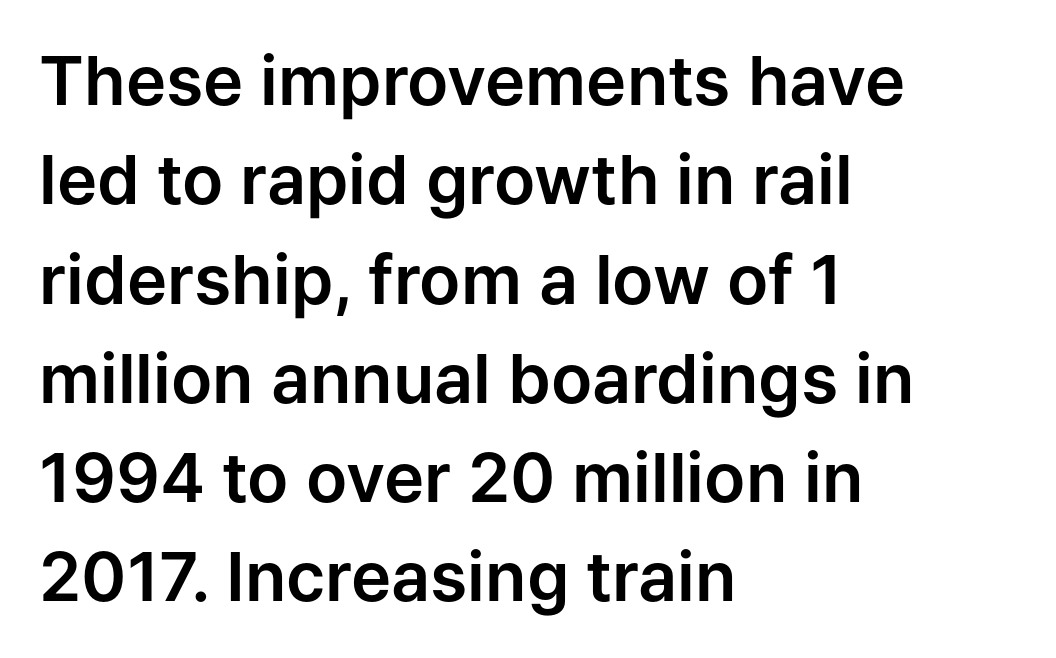
Q: Is the text italic (slanted)? A: No, it is upright.
Q: Is the typeface a serif or a sans-serif typeface? A: Sans-serif.
Q: Is the text underlined? A: No.
Q: How is the paragraph aligned? A: Left-aligned.
Q: Is the spacing between letters normal or unusually wide? A: Normal.
Q: Is the spacing between lines tight, normal or loose? A: Normal.
Q: Width (condensed, normal, or wide)? A: Normal.
Q: Stroke contrast? A: Low.
Q: x-height? A: Medium.
Q: Monospaced? A: No.
